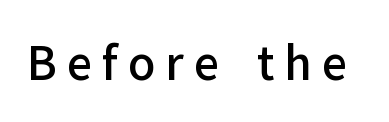
{"serif": "no", "italic": "no", "bold": "semi", "weight": "semibold", "width": "normal", "stroke_contrast": "low", "x_height": "medium", "monospaced": "no", "underline": "no", "letter_spacing": "wide", "letter_spacing_em": 0.22, "glyph_px": 45}
